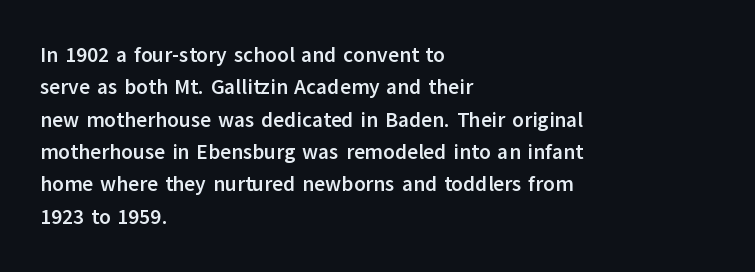
The image shows 21 px bold type, upright; set left-aligned, normal line spacing (1.54x), normal letter spacing, not underlined.
